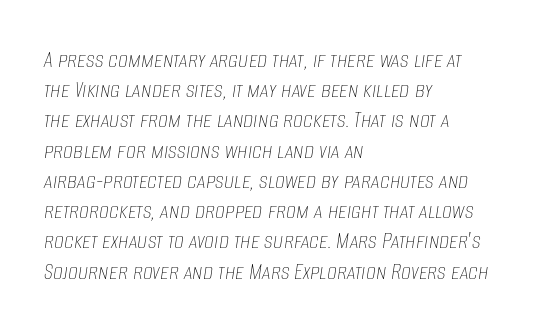
The image shows 25 px text type, italic (leaning right); set left-aligned, line spacing 1.21x, normal letter spacing, not underlined.
